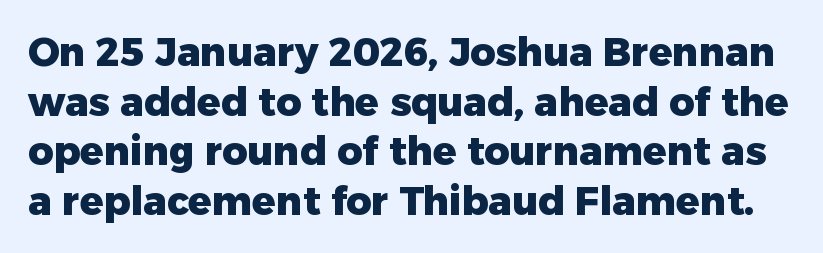
Q: Is the text bold? A: Yes.
Q: Is the text italic (slanted)? A: No, it is upright.
Q: Is the typeface a serif or a sans-serif typeface? A: Sans-serif.
Q: Is the text underlined? A: No.
Q: Is the spacing between letters normal or unusually wide? A: Normal.
Q: Is the spacing between lines tight, normal or loose? A: Normal.
Q: Width (condensed, normal, or wide)? A: Normal.
Q: Stroke contrast? A: Low.
Q: x-height? A: Medium.
Q: Monospaced? A: No.
